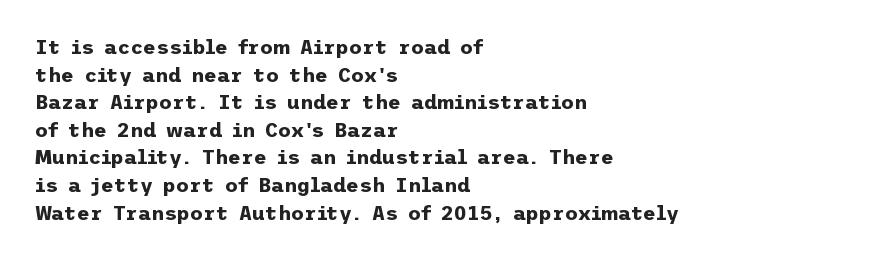
{"italic": "no", "bold": "yes", "underline": "no", "align": "left", "line_spacing": "normal", "line_spacing_ratio": 1.38, "letter_spacing": "normal", "letter_spacing_em": 0.0, "glyph_px": 20}
